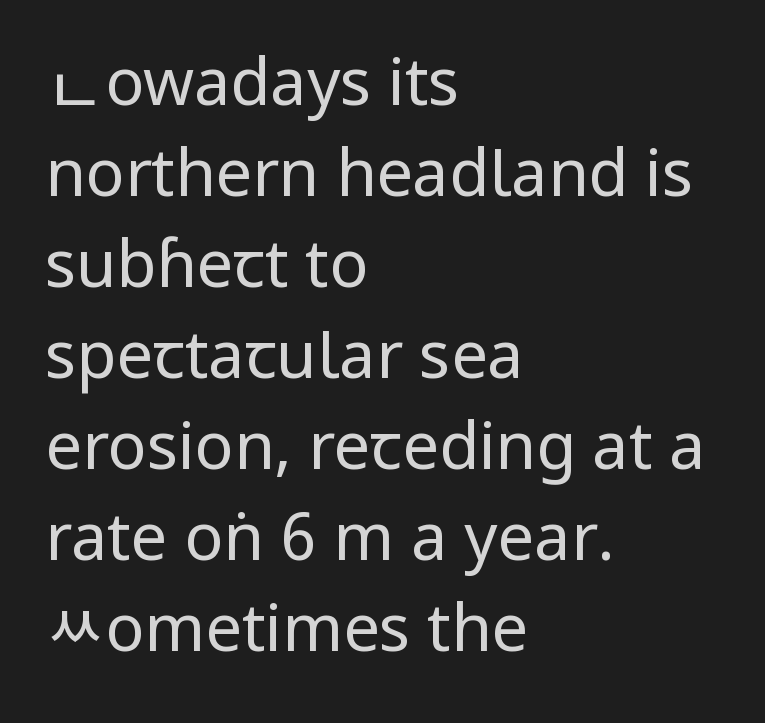
Q: Is the text bold? A: No.
Q: Is the text italic (slanted)? A: No, it is upright.
Q: Is the typeface a serif or a sans-serif typeface? A: Sans-serif.
Q: Is the text underlined? A: No.
Q: How is the paragraph aligned? A: Left-aligned.
Q: Is the spacing between letters normal or unusually wide? A: Normal.
Q: Is the spacing between lines tight, normal or loose? A: Normal.
Q: Width (condensed, normal, or wide)? A: Condensed.
Q: Stroke contrast? A: Low.
